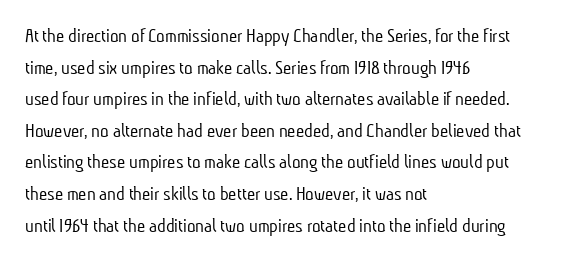
A quiet, ordinary-to-light weight characterises the typeface. Horizontal bands of white between lines are of average thickness. There is no visible air inserted between adjacent glyphs. The lines are quadded left. The baseline area is clear.
